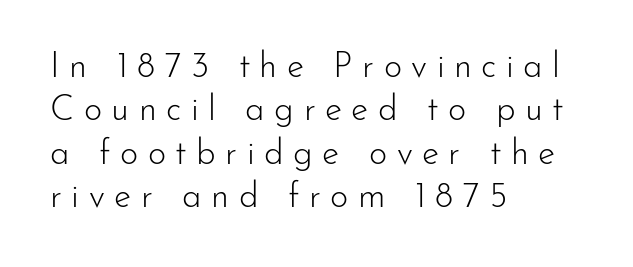
The image shows 35 px light sans-serif type, upright; set left-aligned, line spacing 1.24x, unusually wide letter spacing (+0.27 em), not underlined; low stroke contrast and a small x-height.
